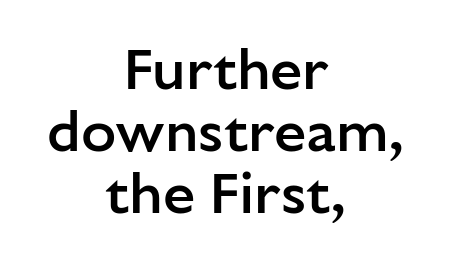
The image shows 58 px semibold sans-serif type, upright; set centered, tight line spacing (1.07x), normal letter spacing, not underlined; low stroke contrast and a medium x-height.
